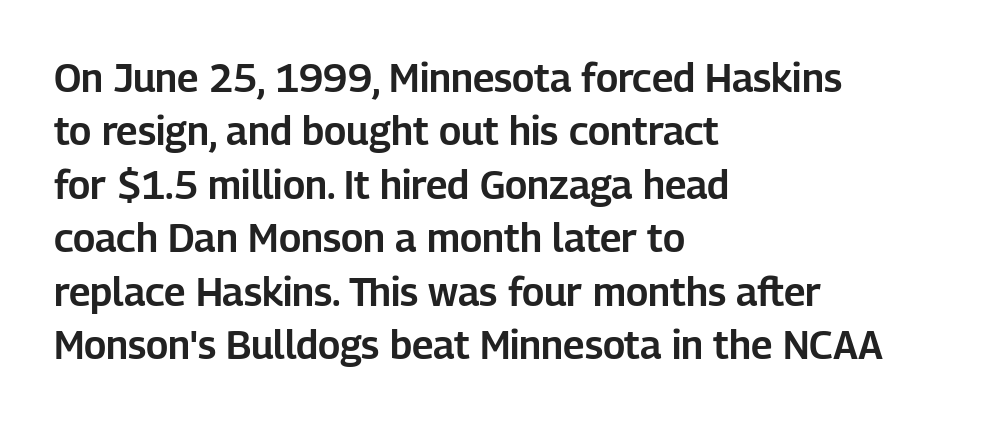
Rows of type keep a routine distance in the vertical direction. The paragraph has a hard left edge and a soft right edge. Classification — sans serif. Upright lettering throughout. Each letter keeps its own natural width here, so spacing adapts to shape.
